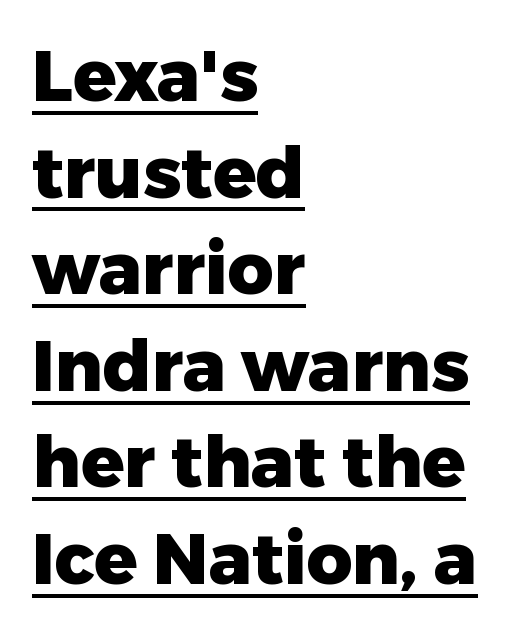
Q: Is the text bold? A: Yes.
Q: Is the text italic (slanted)? A: No, it is upright.
Q: Is the typeface a serif or a sans-serif typeface? A: Sans-serif.
Q: Is the text underlined? A: Yes.
Q: How is the paragraph aligned? A: Left-aligned.
Q: Is the spacing between letters normal or unusually wide? A: Normal.
Q: Is the spacing between lines tight, normal or loose? A: Normal.
Q: Width (condensed, normal, or wide)? A: Normal.
Q: Stroke contrast? A: Low.
Q: x-height? A: Medium.
Q: Monospaced? A: No.
